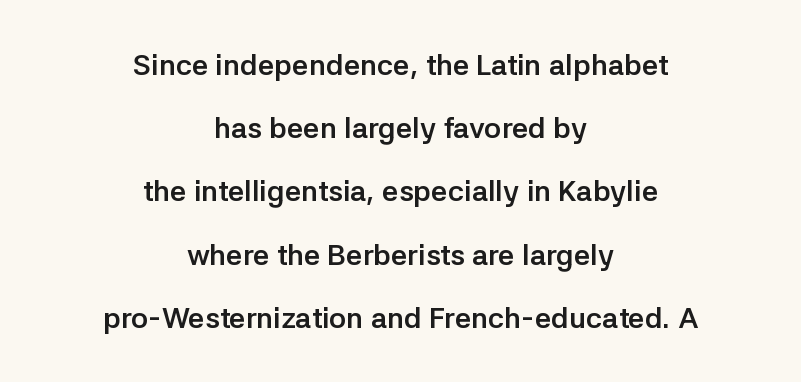
Q: Is the text bold? A: Yes.
Q: Is the text italic (slanted)? A: No, it is upright.
Q: Is the typeface a serif or a sans-serif typeface? A: Sans-serif.
Q: Is the text underlined? A: No.
Q: How is the paragraph aligned? A: Centered.
Q: Is the spacing between letters normal or unusually wide? A: Normal.
Q: Is the spacing between lines tight, normal or loose? A: Loose.
Q: Width (condensed, normal, or wide)? A: Normal.
Q: Stroke contrast? A: Low.
Q: x-height? A: Medium.
Q: Monospaced? A: No.
